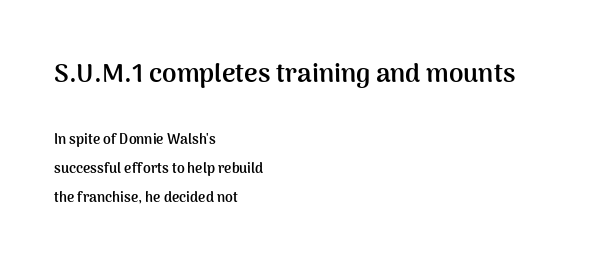
Q: Is the text bold? A: Yes.
Q: Is the text italic (slanted)? A: No, it is upright.
Q: Is the text underlined? A: No.
Q: How is the paragraph aligned? A: Left-aligned.
Q: Is the spacing between letters normal or unusually wide? A: Normal.
Q: Is the spacing between lines tight, normal or loose? A: Loose.
Q: Which block of text is set in a larger size, the first (top) or the second (bottom)? A: The first (top) one.
